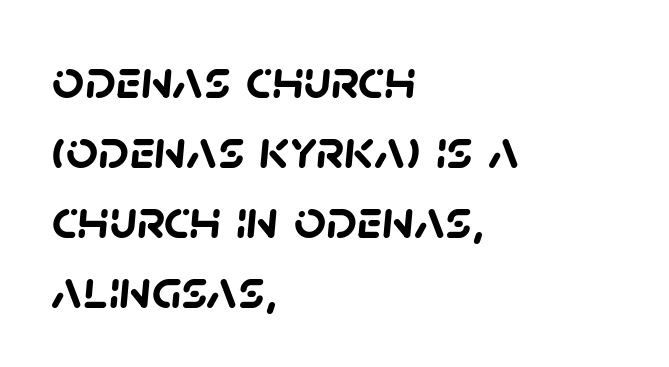
{"serif": "no", "bold": "yes", "weight": "semibold", "width": "normal", "stroke_contrast": "low", "x_height": "large", "monospaced": "no", "underline": "no", "align": "left", "line_spacing": "normal", "line_spacing_ratio": 1.25, "letter_spacing": "normal", "letter_spacing_em": 0.0, "glyph_px": 56}
